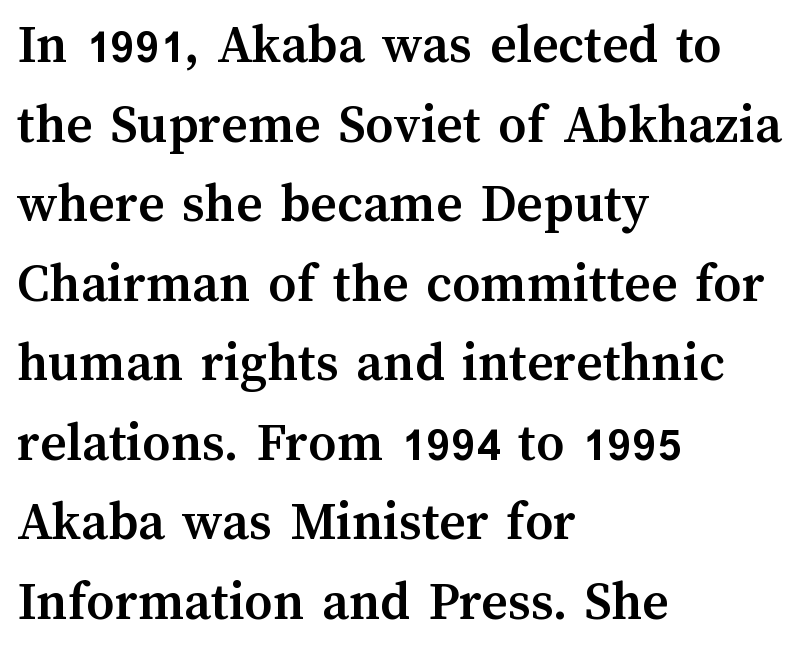
Q: Is the text bold? A: Yes.
Q: Is the text italic (slanted)? A: No, it is upright.
Q: Is the text underlined? A: No.
Q: How is the paragraph aligned? A: Left-aligned.
Q: Is the spacing between letters normal or unusually wide? A: Normal.
Q: Is the spacing between lines tight, normal or loose? A: Normal.
Q: Width (condensed, normal, or wide)? A: Normal.
Q: Stroke contrast? A: Medium.
Q: x-height? A: Medium.
Q: Monospaced? A: No.
